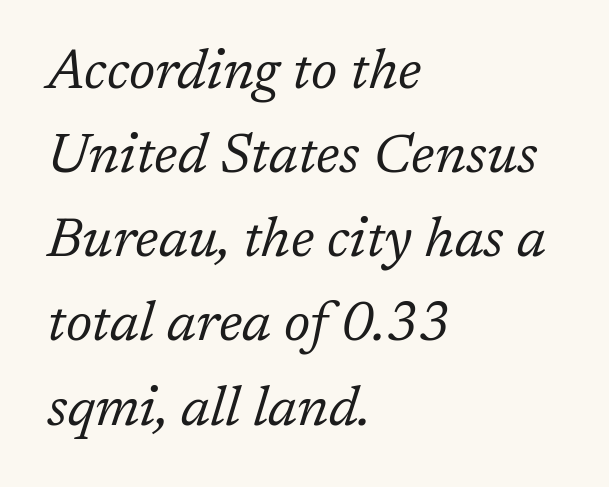
Proportional: the letters do not fall into vertical columns. Is this a heavy cut? Hardly; it is regular or lighter. The vertical gap from one line to the next is medium. The horizontal fit of the characters is conventional and even.
